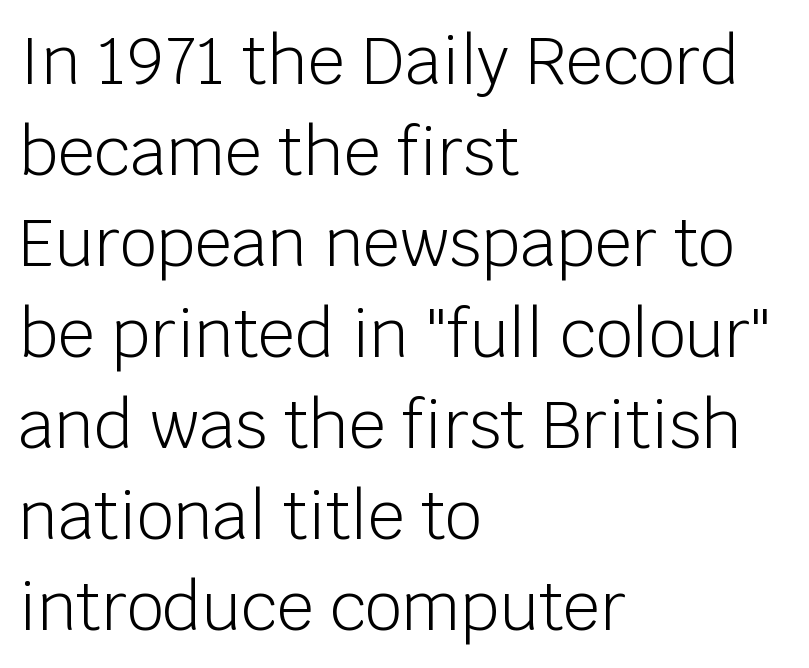
The image shows 65 px light sans-serif type, upright; set left-aligned, normal line spacing (1.4x), normal letter spacing, not underlined; low stroke contrast and a large x-height.
